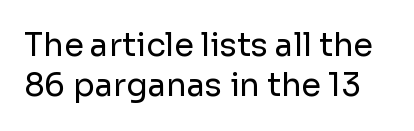
Rendered with straight, roman letterforms. The lines sit at an ordinary, default distance from one another. What stands out about the letter spacing? Nothing — it is the standard amount. The rendering shows plain stroke endings on the letterforms — a sans-serif design. Unmarked baselines from the first word to the last.
